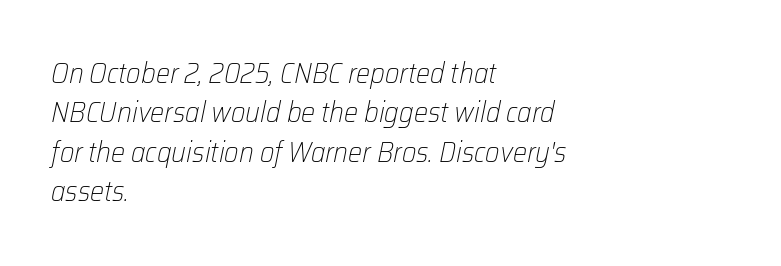
{"italic": "yes", "lean": "right", "slant_degrees": 12, "bold": "no", "weight": "light", "width": "normal", "stroke_contrast": "low", "x_height": "medium", "monospaced": "no", "underline": "no", "align": "left", "line_spacing": "normal", "line_spacing_ratio": 1.41, "letter_spacing": "normal", "letter_spacing_em": 0.0, "glyph_px": 28}
